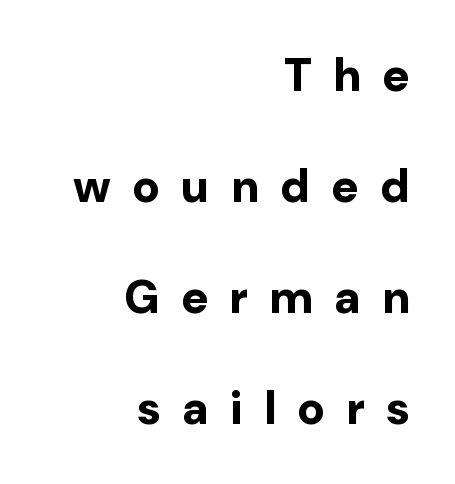
Q: Is the text bold? A: Yes.
Q: Is the text italic (slanted)? A: No, it is upright.
Q: Is the typeface a serif or a sans-serif typeface? A: Sans-serif.
Q: Is the text underlined? A: No.
Q: How is the paragraph aligned? A: Right-aligned.
Q: Is the spacing between letters normal or unusually wide? A: Unusually wide.
Q: Is the spacing between lines tight, normal or loose? A: Loose.
Q: Width (condensed, normal, or wide)? A: Normal.
Q: Stroke contrast? A: Low.
Q: x-height? A: Medium.
Q: Monospaced? A: No.
